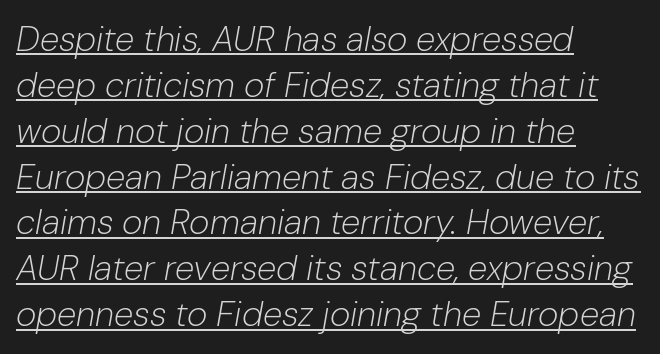
Q: Is the text bold? A: No.
Q: Is the text italic (slanted)? A: Yes, it leans right by about 10 degrees.
Q: Is the text underlined? A: Yes.
Q: How is the paragraph aligned? A: Left-aligned.
Q: Is the spacing between letters normal or unusually wide? A: Normal.
Q: Is the spacing between lines tight, normal or loose? A: Normal.
Q: Width (condensed, normal, or wide)? A: Normal.
Q: Stroke contrast? A: Low.
Q: x-height? A: Medium.
Q: Monospaced? A: No.
